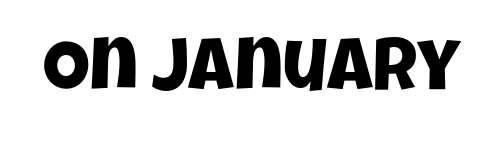
The rendering shows plain stroke endings on the letterforms — a sans-serif design. Descender tails drop into unmarked territory. Observe the ordinary spacing: letters are neighbours, not strangers. Do the characters align in a grid? No, the font is proportional.
